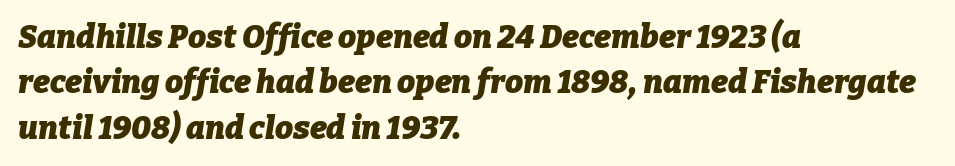
Q: Is the text bold? A: Yes.
Q: Is the text italic (slanted)? A: Yes, it leans right by about 9 degrees.
Q: Is the text underlined? A: No.
Q: How is the paragraph aligned? A: Left-aligned.
Q: Is the spacing between letters normal or unusually wide? A: Normal.
Q: Is the spacing between lines tight, normal or loose? A: Normal.
Q: Width (condensed, normal, or wide)? A: Normal.
Q: Stroke contrast? A: Low.
Q: x-height? A: Medium.
Q: Monospaced? A: No.
